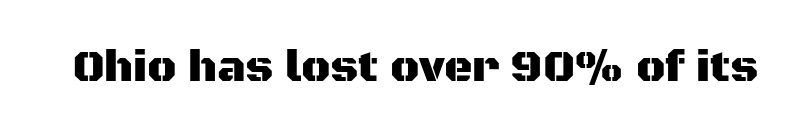
{"serif": "no", "italic": "no", "width": "normal", "stroke_contrast": "medium", "x_height": "large", "monospaced": "no", "underline": "no", "letter_spacing": "normal", "letter_spacing_em": 0.0, "glyph_px": 44}
